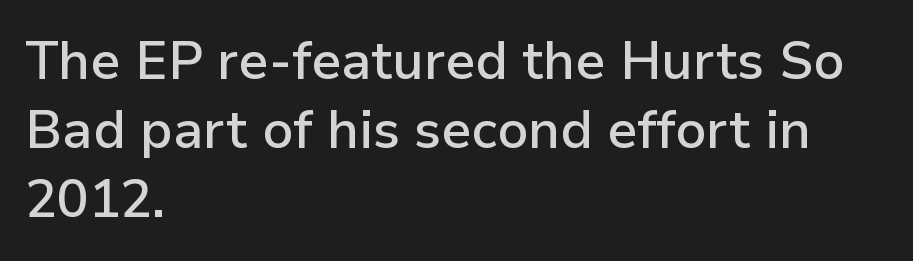
Q: Is the text bold? A: Semi-bold.
Q: Is the text italic (slanted)? A: No, it is upright.
Q: Is the typeface a serif or a sans-serif typeface? A: Sans-serif.
Q: Is the text underlined? A: No.
Q: How is the paragraph aligned? A: Left-aligned.
Q: Is the spacing between letters normal or unusually wide? A: Normal.
Q: Is the spacing between lines tight, normal or loose? A: Normal.
Q: Width (condensed, normal, or wide)? A: Normal.
Q: Stroke contrast? A: Low.
Q: x-height? A: Medium.
Q: Monospaced? A: No.
